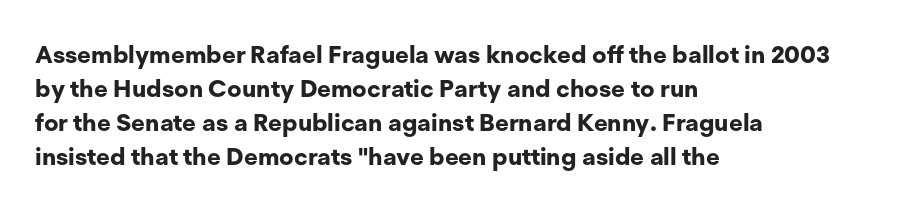
Q: Is the text bold? A: Yes.
Q: Is the text italic (slanted)? A: No, it is upright.
Q: Is the text underlined? A: No.
Q: How is the paragraph aligned? A: Left-aligned.
Q: Is the spacing between letters normal or unusually wide? A: Normal.
Q: Is the spacing between lines tight, normal or loose? A: Normal.
